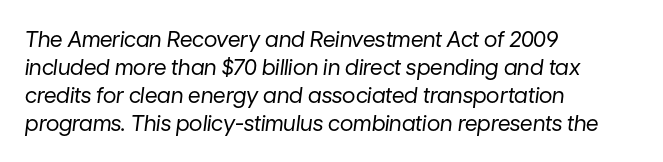
{"italic": "yes", "lean": "right", "slant_degrees": 7, "bold": "no", "underline": "no", "align": "left", "line_spacing": "normal", "line_spacing_ratio": 1.27, "letter_spacing": "normal", "letter_spacing_em": 0.0, "glyph_px": 22}
